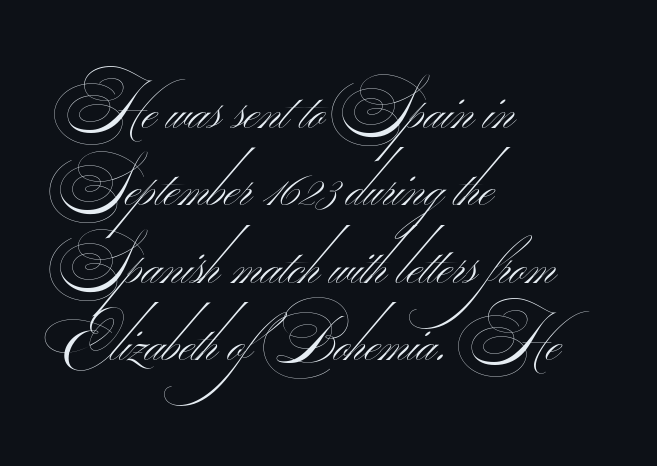
Q: Is the text bold? A: No.
Q: Is the typeface a serif or a sans-serif typeface? A: Sans-serif.
Q: Is the text underlined? A: No.
Q: How is the paragraph aligned? A: Left-aligned.
Q: Is the spacing between letters normal or unusually wide? A: Normal.
Q: Width (condensed, normal, or wide)? A: Wide.
Q: Stroke contrast? A: Medium.
Q: Monospaced? A: No.
